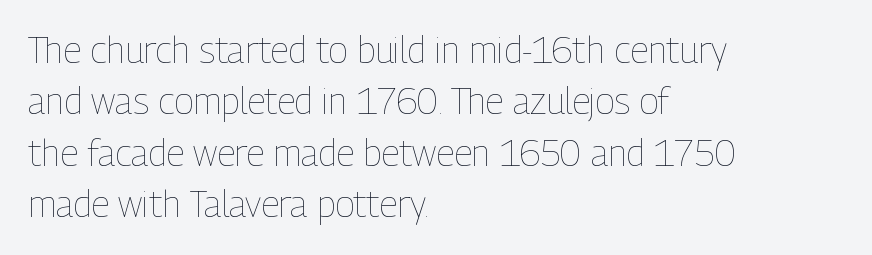
This is the regular roman posture of the typeface. Every row of glyphs begins at an identical x-position on the left. A light-to-regular cut is what we see here. Do the characters align in a grid? No, the font is proportional. Is the letter spacing exaggerated? No — it looks like the ordinary default.
